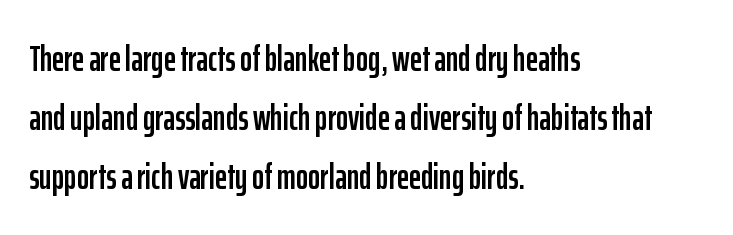
Line starts are locked; line ends wander. Character widths vary here, with narrow letters taking less room than wide ones. A clean baseline with only descenders dipping below it. Nothing unusual about the tracking: characters are spaced as the font intends. Notice how descenders clear the ascenders below comfortably — that's standard leading. Style check: upright.
